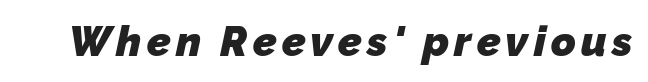
Q: Is the text bold? A: Yes.
Q: Is the typeface a serif or a sans-serif typeface? A: Sans-serif.
Q: Is the text underlined? A: No.
Q: Width (condensed, normal, or wide)? A: Normal.
Q: Stroke contrast? A: Low.
Q: x-height? A: Medium.
Q: Monospaced? A: No.
